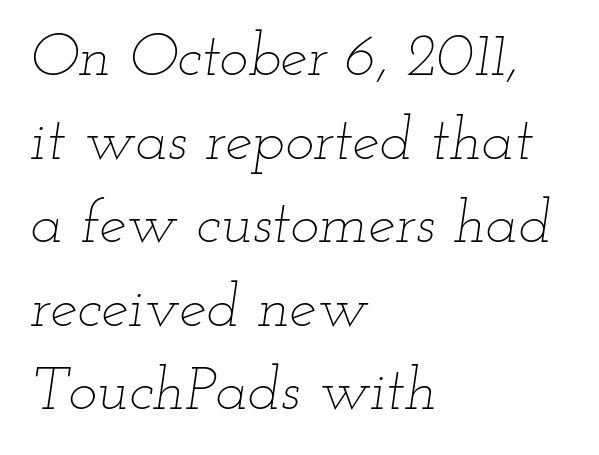
The image shows 61 px thin, wide type, italic (leaning right); set left-aligned, normal line spacing (1.37x), normal letter spacing, not underlined; low stroke contrast and a small x-height.
